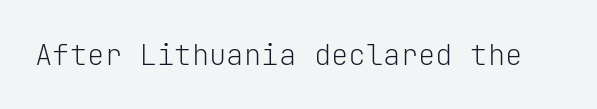
{"serif": "no", "italic": "no", "bold": "no", "weight": "light", "width": "normal", "stroke_contrast": "low", "x_height": "medium", "monospaced": "yes", "underline": "no", "letter_spacing": "normal", "letter_spacing_em": 0.0, "glyph_px": 29}
